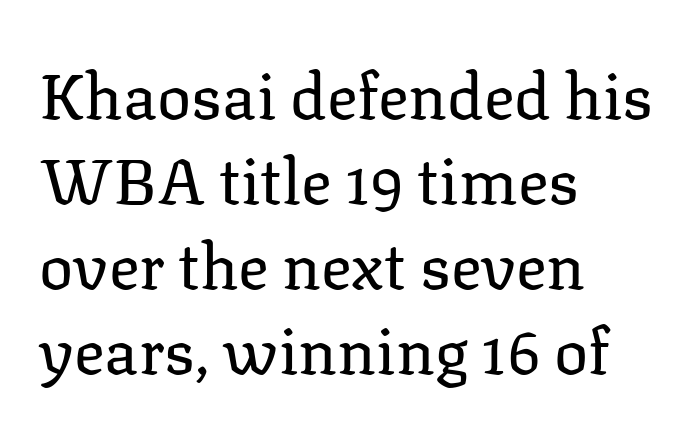
The image shows 64 px regular-weight serif type, upright; set left-aligned, normal line spacing (1.33x), normal letter spacing, not underlined; low stroke contrast and a medium x-height.
